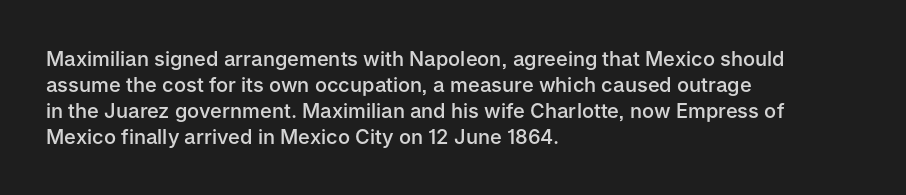
Is there any slant? The stems are plumb. In terms of letterspacing, this is plain default setting. The baseline area is clear. The passage is arranged the way most books set body copy — flush left.
